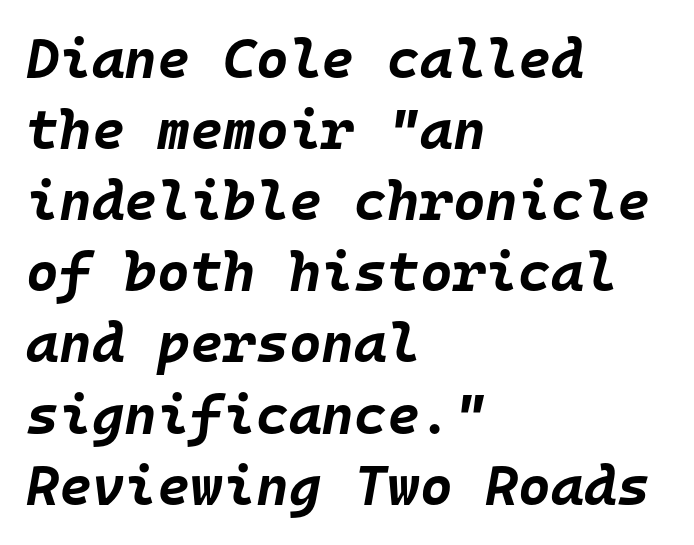
The image shows 56 px bold type, italic (leaning right), monospaced; set left-aligned, normal line spacing (1.27x), normal letter spacing, not underlined; low stroke contrast and a large x-height.
